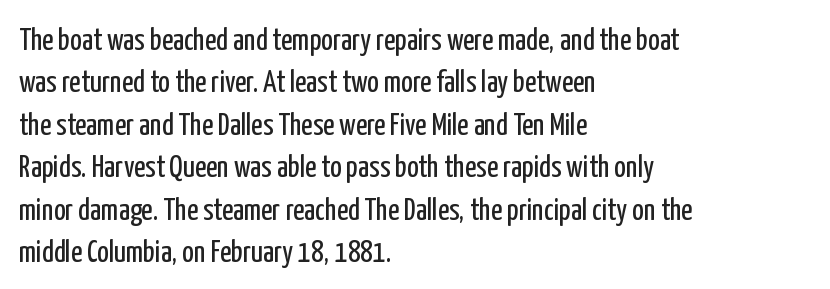
This rendering uses left alignment, leaving the right contour irregular. Character widths vary here, with narrow letters taking less room than wide ones. The specimen reads as upright at a glance. The letters carry no serifs — their stems end cleanly without finishing strokes.
